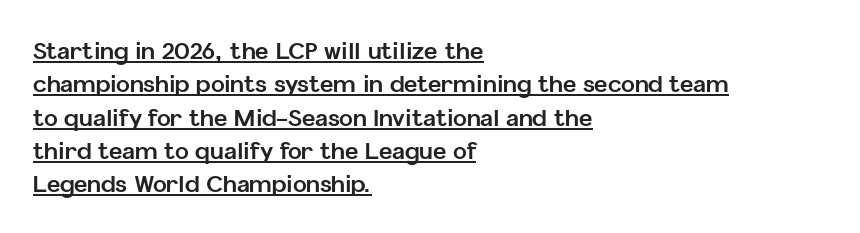
{"italic": "no", "bold": "yes", "underline": "yes", "align": "left", "line_spacing": "normal", "line_spacing_ratio": 1.45, "letter_spacing": "normal", "letter_spacing_em": 0.0, "glyph_px": 23}
